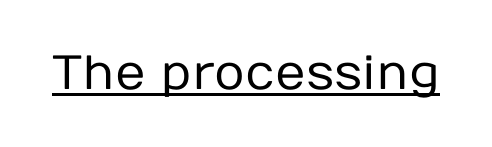
Q: Is the text bold? A: No.
Q: Is the text italic (slanted)? A: No, it is upright.
Q: Is the typeface a serif or a sans-serif typeface? A: Sans-serif.
Q: Is the text underlined? A: Yes.
Q: Is the spacing between letters normal or unusually wide? A: Normal.
Q: Width (condensed, normal, or wide)? A: Normal.
Q: Stroke contrast? A: Low.
Q: x-height? A: Medium.
Q: Monospaced? A: No.
